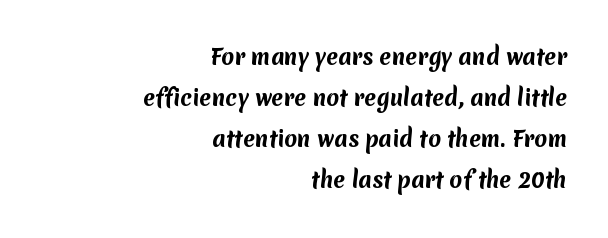
A great deal of white space separates one row of letters from the next. One-word summary of the alignment: right. Plenty of ink on the page — the face is bold. Words appear dense and cohesive because spacing is normal. Plain, unruled lines of type.
